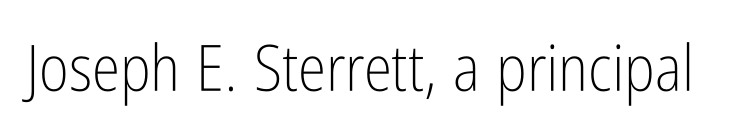
Q: Is the text bold? A: No.
Q: Is the text italic (slanted)? A: No, it is upright.
Q: Is the typeface a serif or a sans-serif typeface? A: Sans-serif.
Q: Is the text underlined? A: No.
Q: Is the spacing between letters normal or unusually wide? A: Normal.
Q: Width (condensed, normal, or wide)? A: Condensed.
Q: Stroke contrast? A: Low.
Q: x-height? A: Medium.
Q: Monospaced? A: No.
